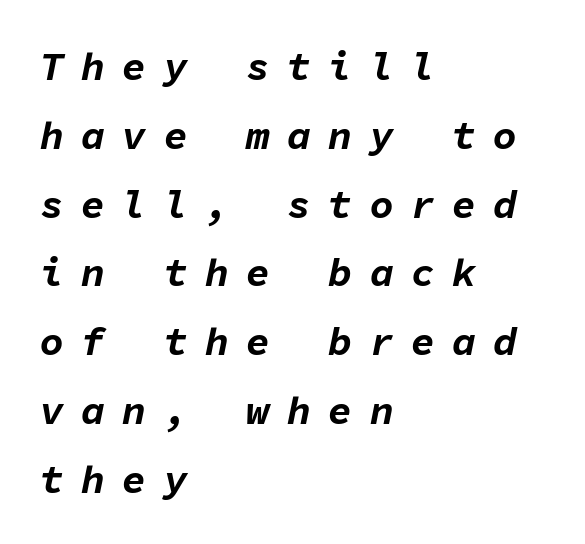
Q: Is the text bold? A: Yes.
Q: Is the text italic (slanted)? A: Yes, it leans right by about 11 degrees.
Q: Is the text underlined? A: No.
Q: How is the paragraph aligned? A: Left-aligned.
Q: Is the spacing between letters normal or unusually wide? A: Unusually wide.
Q: Width (condensed, normal, or wide)? A: Normal.
Q: Stroke contrast? A: Low.
Q: x-height? A: Medium.
Q: Monospaced? A: Yes.
